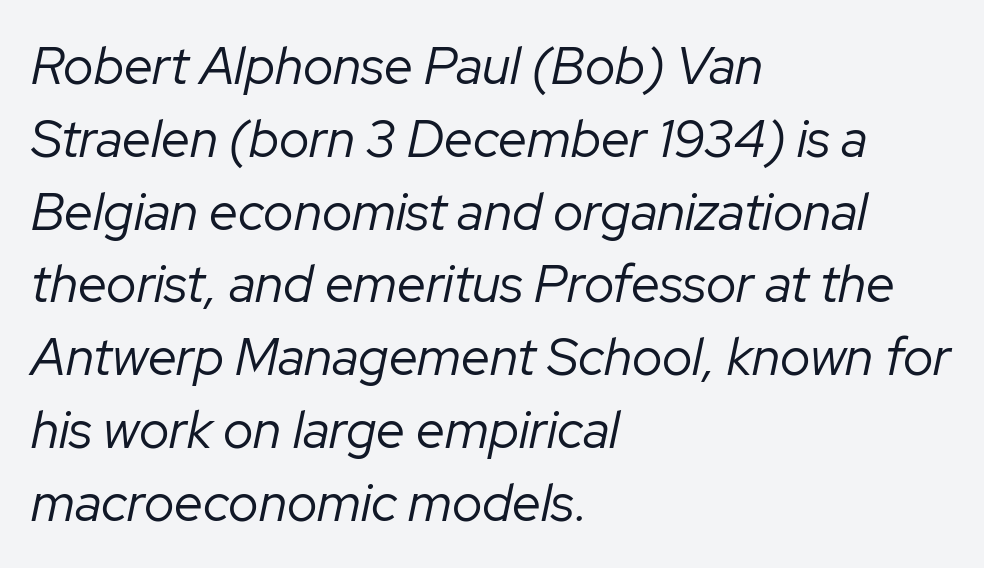
The specimen reads as italic at a glance. Heft: none added — not bold. The lines in this sample share a left origin and differ only in where they stop. Letters rest on an invisible, unmarked baseline.
